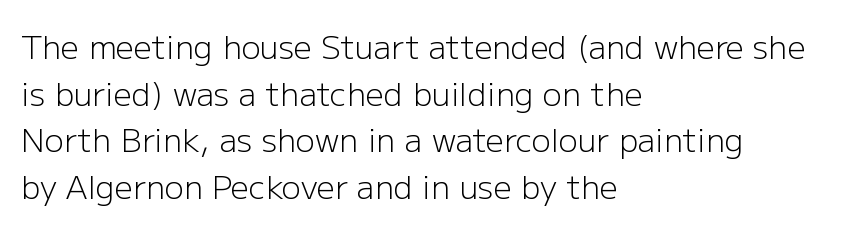
Note the varied advance widths — an 'i' is clearly narrower than an 'm'. One glance says typical: line gaps are just what's usual. The letters look calm and open, with moderate or lighter stems. The gaps between neighbouring characters are ordinary and unremarkable. This is sans-serif lettering, the kind often seen on screens and signage. Line starts are locked; line ends wander.
